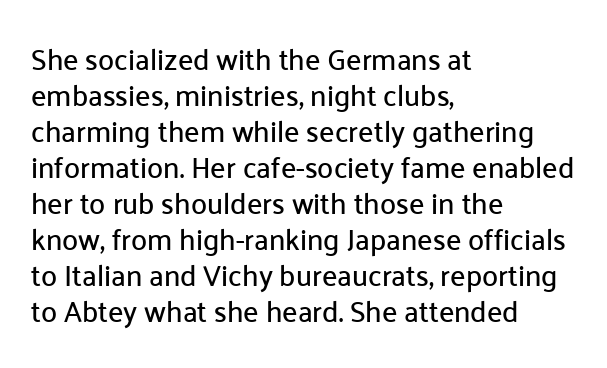
{"serif": "no", "italic": "no", "width": "normal", "stroke_contrast": "low", "x_height": "medium", "monospaced": "no", "underline": "no", "align": "left", "line_spacing_ratio": 1.24, "letter_spacing": "normal", "letter_spacing_em": 0.0, "glyph_px": 29}
